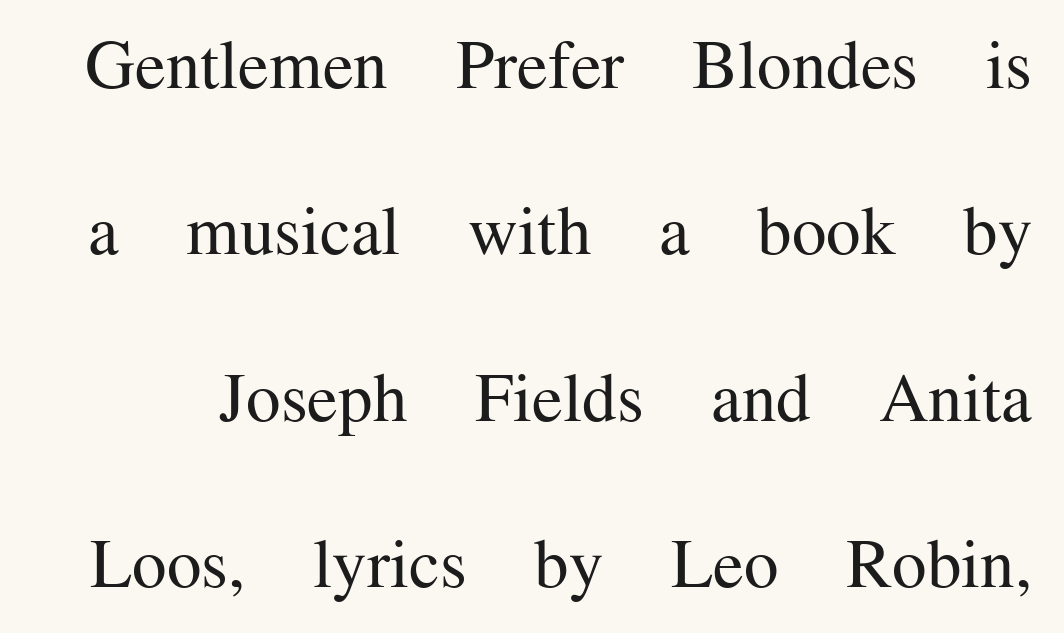
The image shows 69 px regular-weight serif type, upright; set loose line spacing (2.41x), normal letter spacing, not underlined; medium stroke contrast and a medium x-height.
